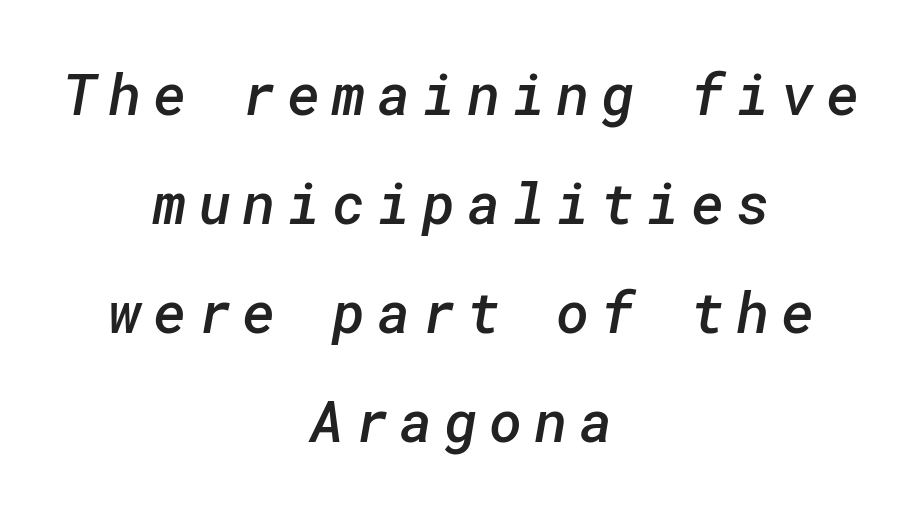
{"serif": "no", "bold": "semi", "weight": "semibold", "width": "normal", "stroke_contrast": "low", "x_height": "medium", "underline": "no", "align": "center", "line_spacing": "loose", "line_spacing_ratio": 1.91, "letter_spacing": "wide", "letter_spacing_em": 0.2, "glyph_px": 57}
